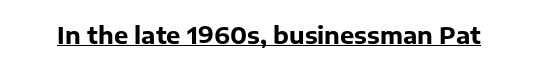
{"italic": "no", "bold": "yes", "underline": "yes", "letter_spacing": "normal", "letter_spacing_em": 0.0, "glyph_px": 24}
